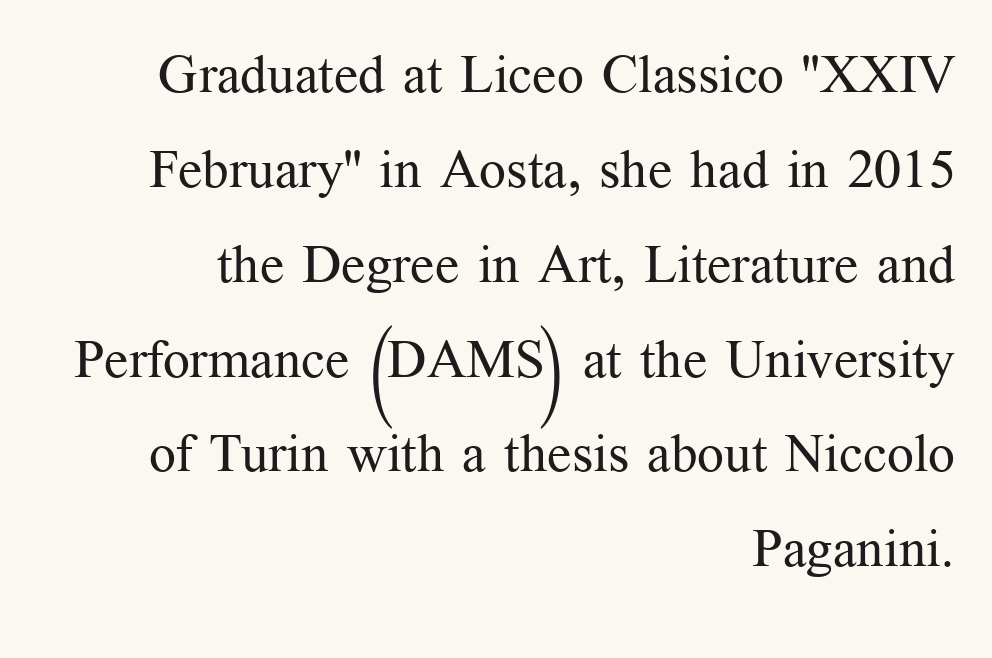
{"serif": "yes", "italic": "no", "bold": "no", "weight": "regular", "width": "normal", "stroke_contrast": "medium", "x_height": "medium", "monospaced": "no", "underline": "no", "align": "right", "line_spacing_ratio": 1.79, "letter_spacing": "normal", "letter_spacing_em": 0.0, "glyph_px": 53}
